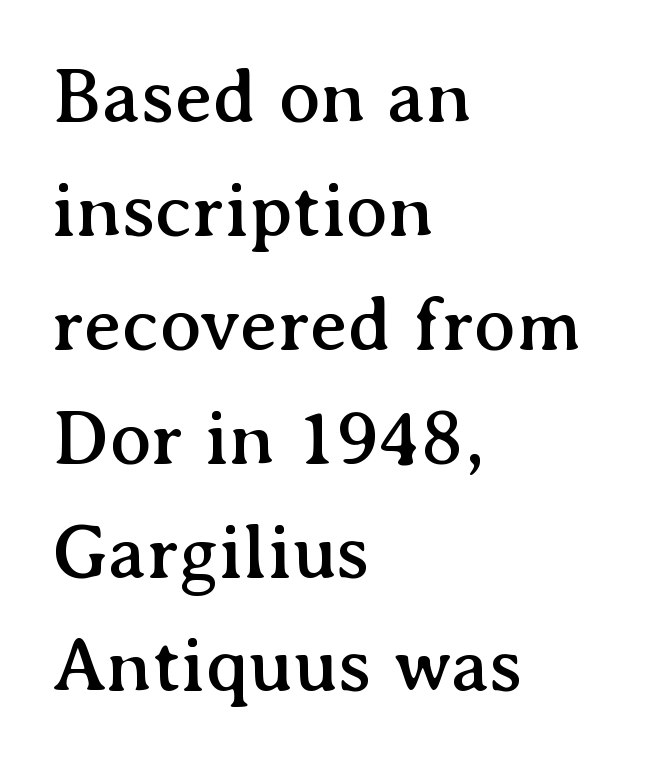
The image shows 78 px serif type, upright; set left-aligned, normal line spacing (1.46x), normal letter spacing, not underlined; medium stroke contrast and a medium x-height.
